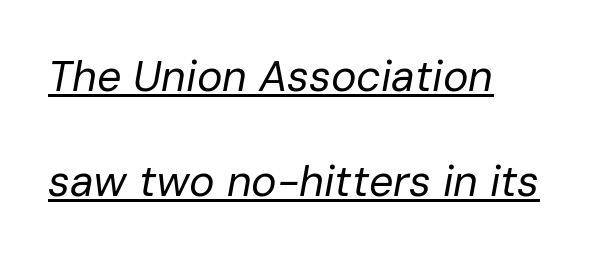
The image shows 43 px regular-weight type, italic (leaning right); set left-aligned, loose line spacing (2.45x), normal letter spacing, underlined; low stroke contrast and a medium x-height.
